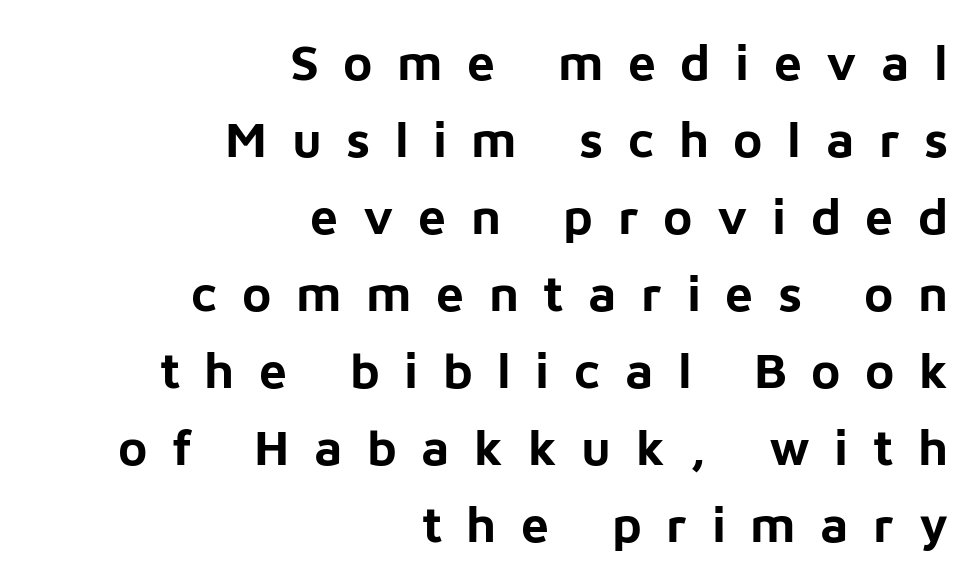
Q: Is the text bold? A: Yes.
Q: Is the text italic (slanted)? A: No, it is upright.
Q: Is the typeface a serif or a sans-serif typeface? A: Sans-serif.
Q: Is the text underlined? A: No.
Q: How is the paragraph aligned? A: Right-aligned.
Q: Is the spacing between letters normal or unusually wide? A: Unusually wide.
Q: Is the spacing between lines tight, normal or loose? A: Normal.
Q: Width (condensed, normal, or wide)? A: Normal.
Q: Stroke contrast? A: Low.
Q: x-height? A: Medium.
Q: Monospaced? A: No.
